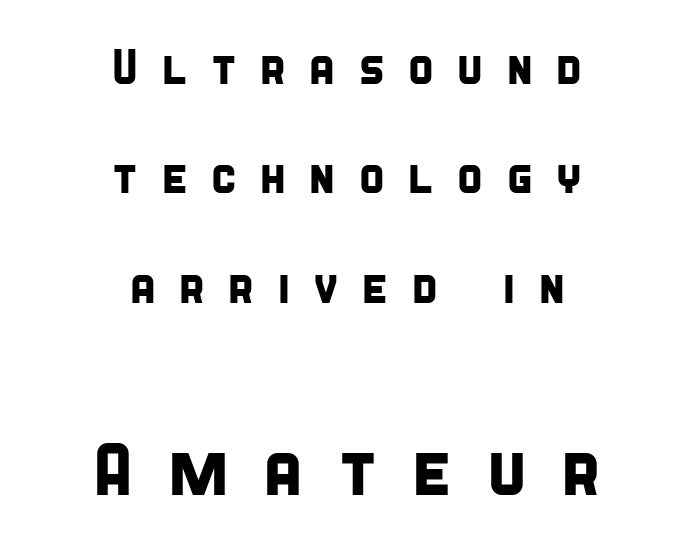
The image shows 74 px condensed sans-serif type; set centered, loose line spacing (2.23x), unusually wide letter spacing (+0.44 em), not underlined; the second (bottom) block is 1.51x larger; low stroke contrast and a large x-height.
